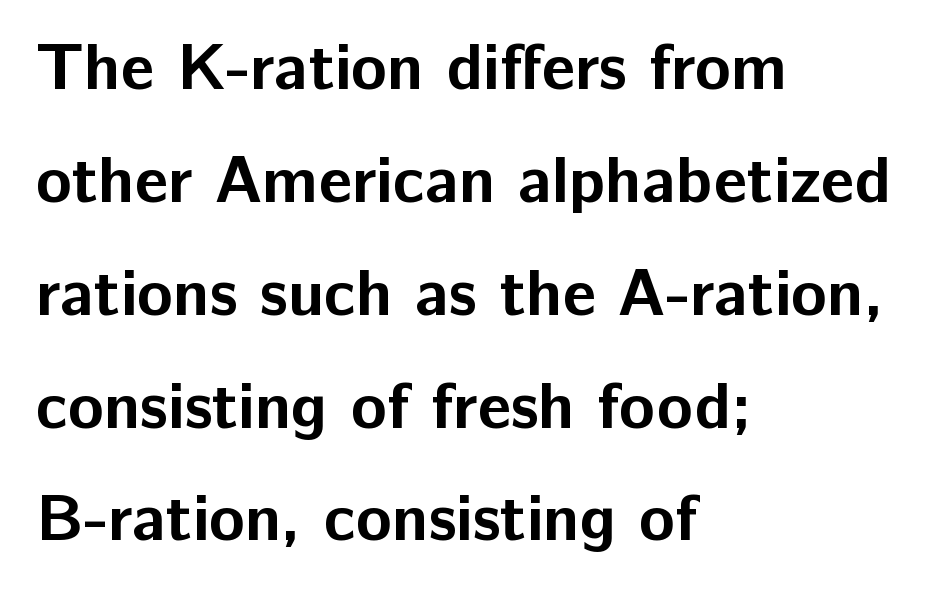
The image shows 66 px bold sans-serif type, upright; set left-aligned, line spacing 1.71x, normal letter spacing, not underlined; low stroke contrast and a medium x-height.
